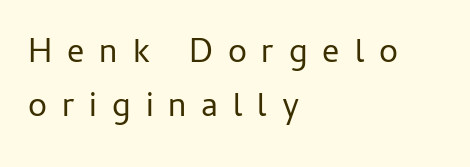
{"serif": "no", "italic": "no", "bold": "no", "weight": "regular", "width": "normal", "stroke_contrast": "low", "x_height": "medium", "monospaced": "no", "underline": "no", "align": "left", "line_spacing": "normal", "line_spacing_ratio": 1.6, "letter_spacing": "wide", "letter_spacing_em": 0.44, "glyph_px": 34}
